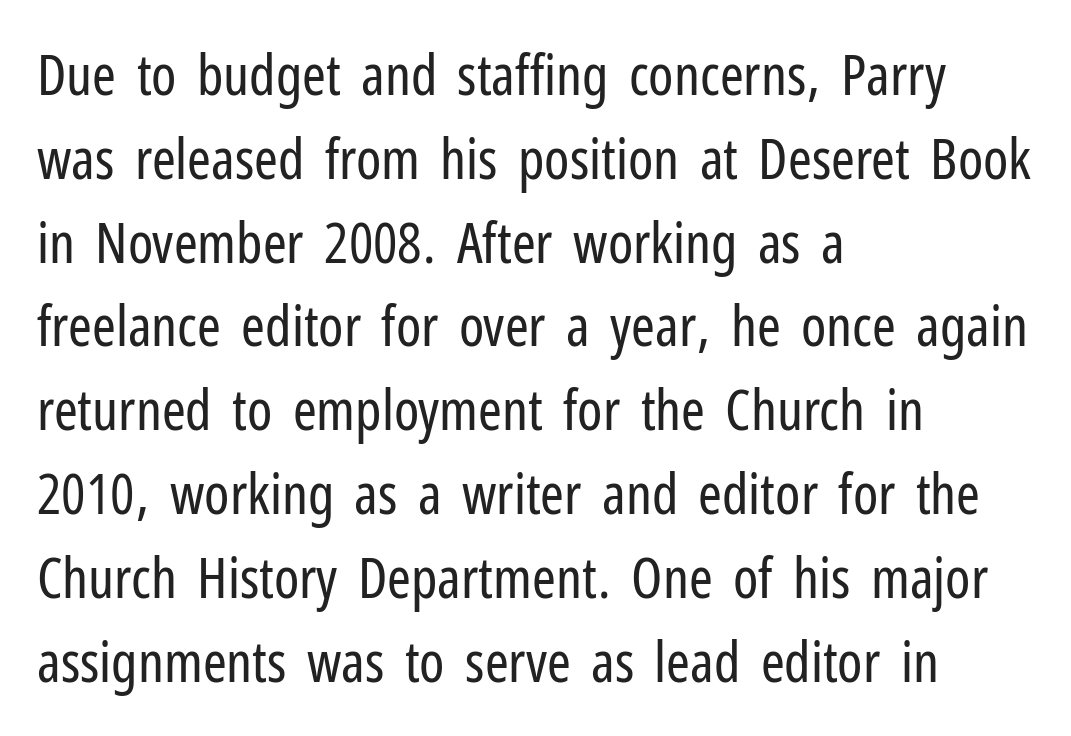
{"serif": "no", "italic": "no", "bold": "no", "weight": "regular", "width": "condensed", "stroke_contrast": "low", "x_height": "medium", "monospaced": "no", "underline": "no", "align": "left", "line_spacing": "normal", "line_spacing_ratio": 1.47, "letter_spacing": "normal", "letter_spacing_em": 0.0, "glyph_px": 57}
